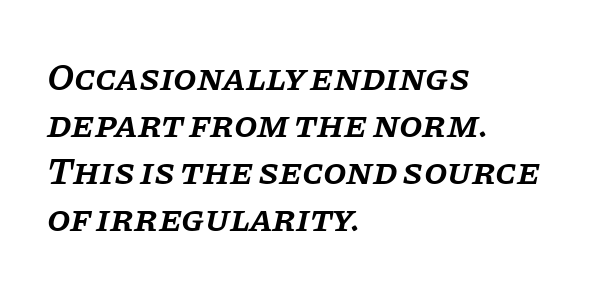
Q: Is the text bold? A: Semi-bold.
Q: Is the text italic (slanted)? A: Yes, it leans right by about 11 degrees.
Q: Is the typeface a serif or a sans-serif typeface? A: Serif.
Q: Is the text underlined? A: No.
Q: How is the paragraph aligned? A: Left-aligned.
Q: Is the spacing between letters normal or unusually wide? A: Normal.
Q: Width (condensed, normal, or wide)? A: Normal.
Q: Stroke contrast? A: Low.
Q: x-height? A: Large.
Q: Monospaced? A: No.
